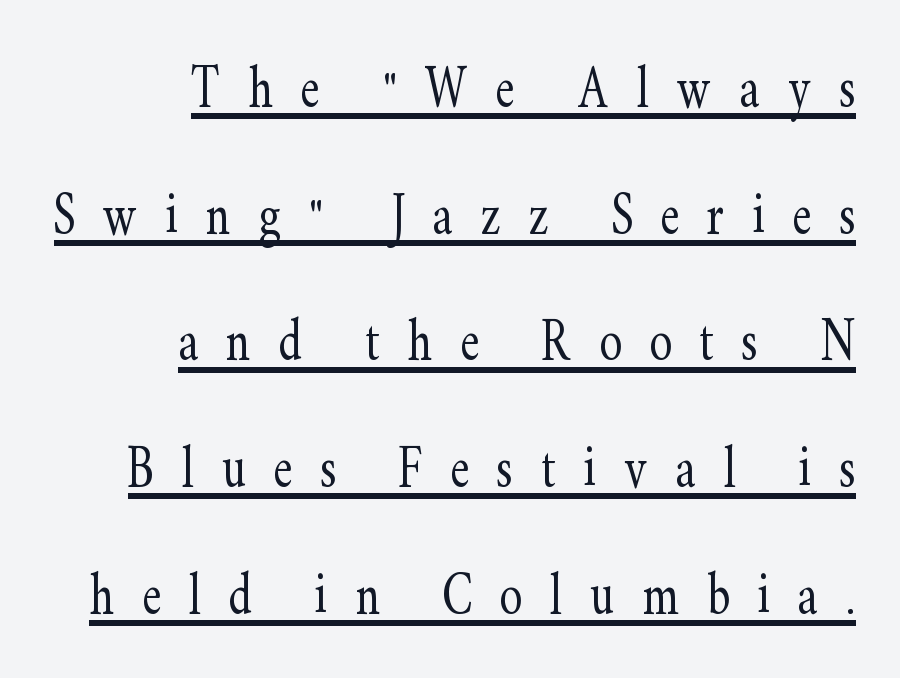
{"serif": "yes", "italic": "no", "bold": "no", "weight": "light", "width": "condensed", "stroke_contrast": "low", "x_height": "small", "monospaced": "no", "underline": "yes", "align": "right", "line_spacing_ratio": 1.89, "letter_spacing": "wide", "letter_spacing_em": 0.42, "glyph_px": 67}
